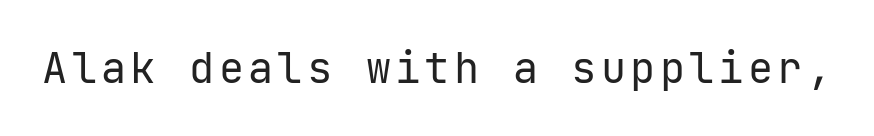
Q: Is the text bold? A: No.
Q: Is the text italic (slanted)? A: No, it is upright.
Q: Is the typeface a serif or a sans-serif typeface? A: Sans-serif.
Q: Is the text underlined? A: No.
Q: Width (condensed, normal, or wide)? A: Normal.
Q: Stroke contrast? A: Low.
Q: x-height? A: Medium.
